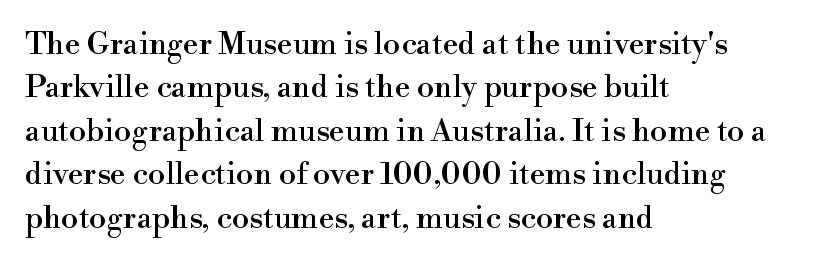
The image shows 31 px serif type, upright; set left-aligned, normal line spacing (1.4x), normal letter spacing, not underlined; a small x-height.
